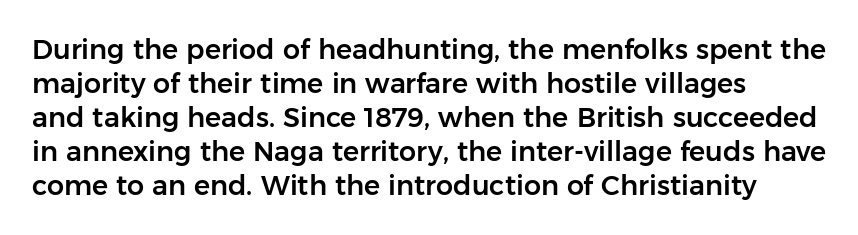
Q: Is the text italic (slanted)? A: No, it is upright.
Q: Is the text underlined? A: No.
Q: How is the paragraph aligned? A: Left-aligned.
Q: Is the spacing between letters normal or unusually wide? A: Normal.
Q: Is the spacing between lines tight, normal or loose? A: Normal.
